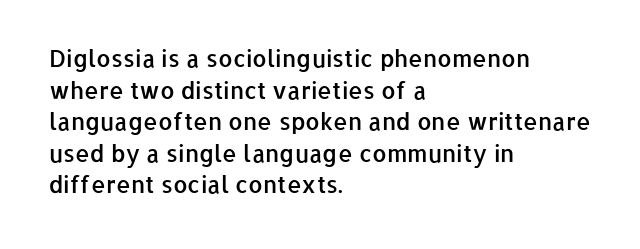
The image shows 23 px text type, upright; set left-aligned, normal line spacing (1.37x), normal letter spacing, not underlined.
